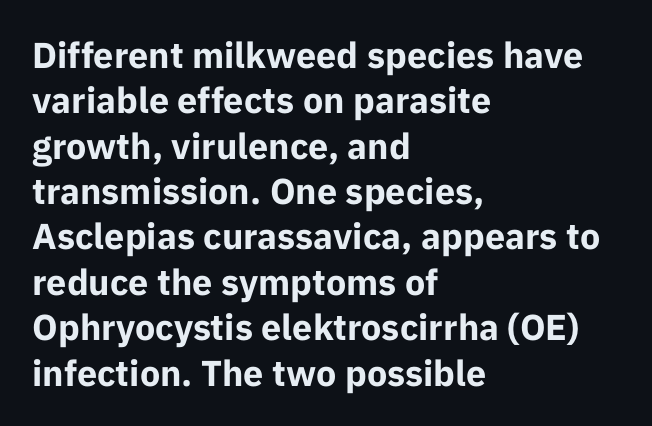
Q: Is the text bold? A: Yes.
Q: Is the text italic (slanted)? A: No, it is upright.
Q: Is the typeface a serif or a sans-serif typeface? A: Sans-serif.
Q: Is the text underlined? A: No.
Q: How is the paragraph aligned? A: Left-aligned.
Q: Is the spacing between letters normal or unusually wide? A: Normal.
Q: Is the spacing between lines tight, normal or loose? A: Normal.
Q: Width (condensed, normal, or wide)? A: Normal.
Q: Stroke contrast? A: Low.
Q: x-height? A: Medium.
Q: Monospaced? A: No.
